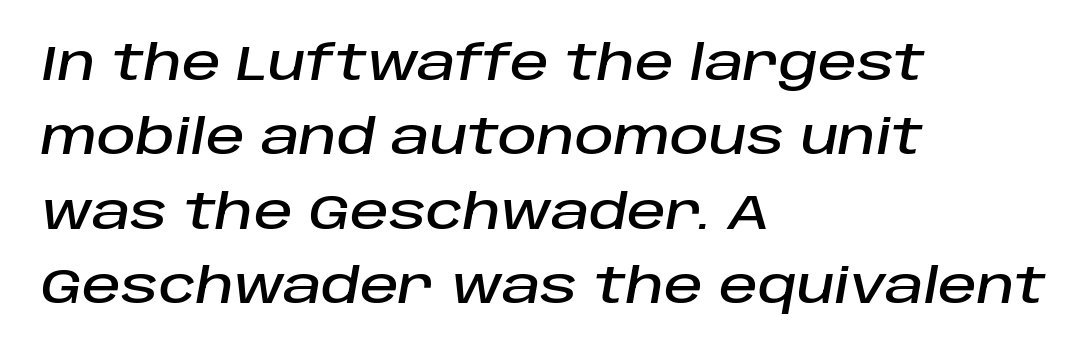
The image shows 48 px text type, italic (leaning right); set left-aligned, normal line spacing (1.55x), normal letter spacing, not underlined; low stroke contrast and a large x-height.
